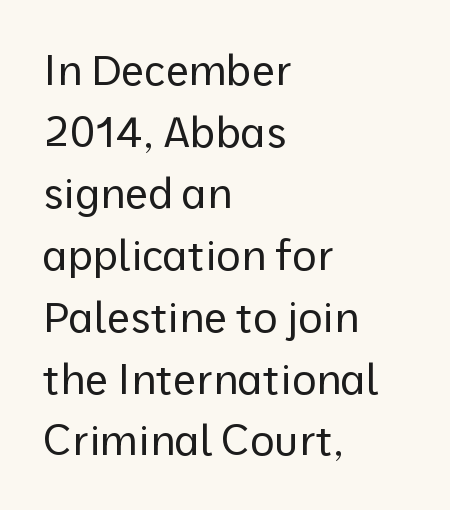
The image shows 42 px regular-weight sans-serif type, upright; set left-aligned, normal line spacing (1.47x), normal letter spacing, not underlined; low stroke contrast and a medium x-height.
